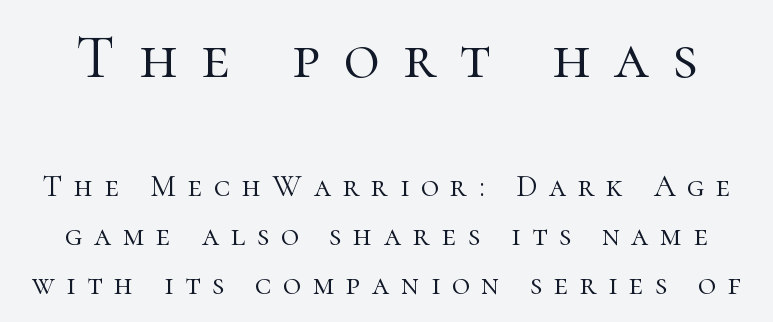
Q: Is the text bold? A: No.
Q: Is the text italic (slanted)? A: No, it is upright.
Q: Is the typeface a serif or a sans-serif typeface? A: Serif.
Q: Is the text underlined? A: No.
Q: Is the spacing between letters normal or unusually wide? A: Unusually wide.
Q: Is the spacing between lines tight, normal or loose? A: Normal.
Q: Which block of text is set in a larger size, the first (top) or the second (bottom)? A: The first (top) one.
Q: Width (condensed, normal, or wide)? A: Normal.
Q: Stroke contrast? A: High.
Q: x-height? A: Medium.
Q: Monospaced? A: No.
